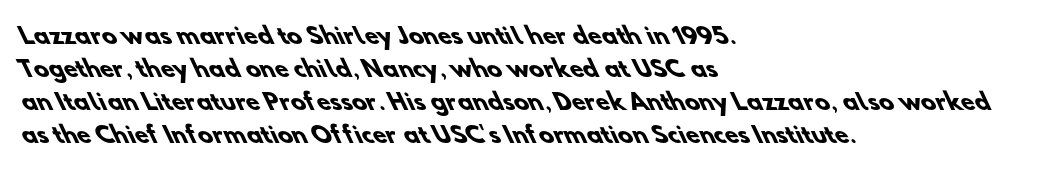
The image shows 22 px bold type; set left-aligned, normal line spacing (1.5x), normal letter spacing, not underlined.
